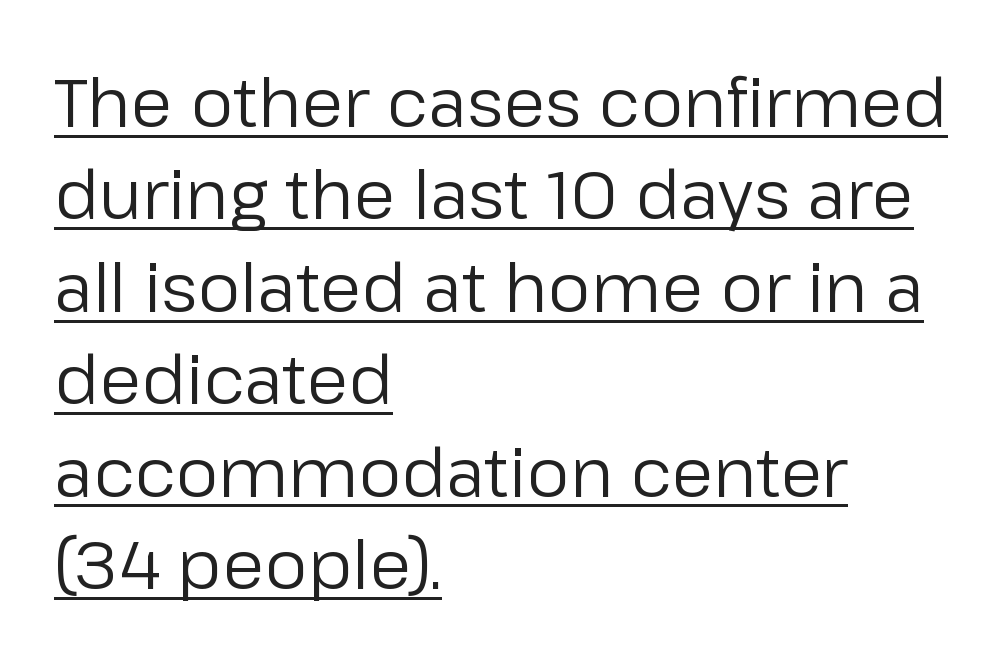
Weight: in the light-to-regular range. Has an underline been added? It has. Designer's note — italics off, roman on. The passage is arranged the way most books set body copy — flush left.
